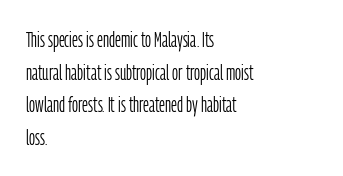
The image shows 21 px text type, upright; set left-aligned, normal line spacing (1.55x), normal letter spacing, not underlined.
